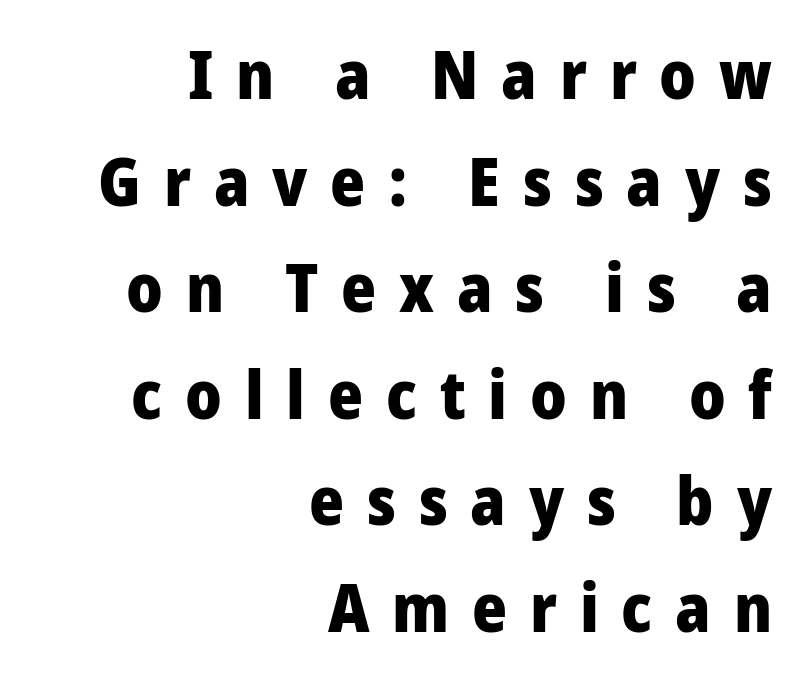
Q: Is the text bold? A: Yes.
Q: Is the text italic (slanted)? A: No, it is upright.
Q: Is the typeface a serif or a sans-serif typeface? A: Sans-serif.
Q: Is the text underlined? A: No.
Q: How is the paragraph aligned? A: Right-aligned.
Q: Is the spacing between letters normal or unusually wide? A: Unusually wide.
Q: Is the spacing between lines tight, normal or loose? A: Normal.
Q: Width (condensed, normal, or wide)? A: Condensed.
Q: Stroke contrast? A: Low.
Q: x-height? A: Large.
Q: Monospaced? A: No.
